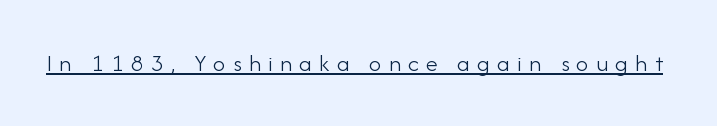
Q: Is the text bold? A: No.
Q: Is the text italic (slanted)? A: No, it is upright.
Q: Is the text underlined? A: Yes.
Q: Is the spacing between letters normal or unusually wide? A: Unusually wide.
